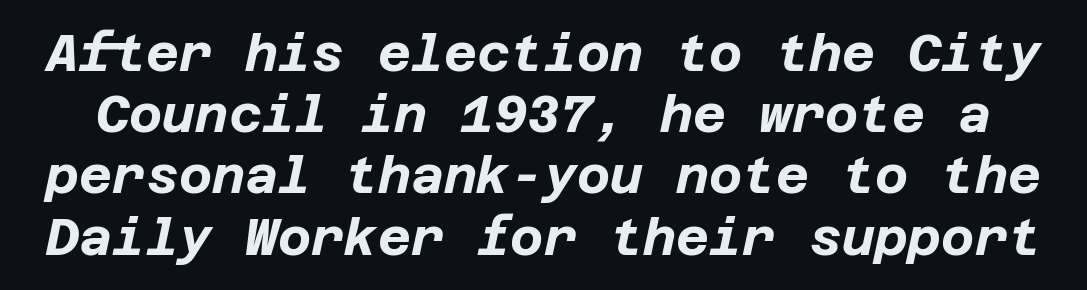
{"italic": "yes", "lean": "right", "slant_degrees": 12, "bold": "yes", "weight": "bold", "width": "normal", "stroke_contrast": "low", "x_height": "large", "underline": "no", "line_spacing_ratio": 1.2, "letter_spacing": "normal", "letter_spacing_em": 0.0, "glyph_px": 51}
